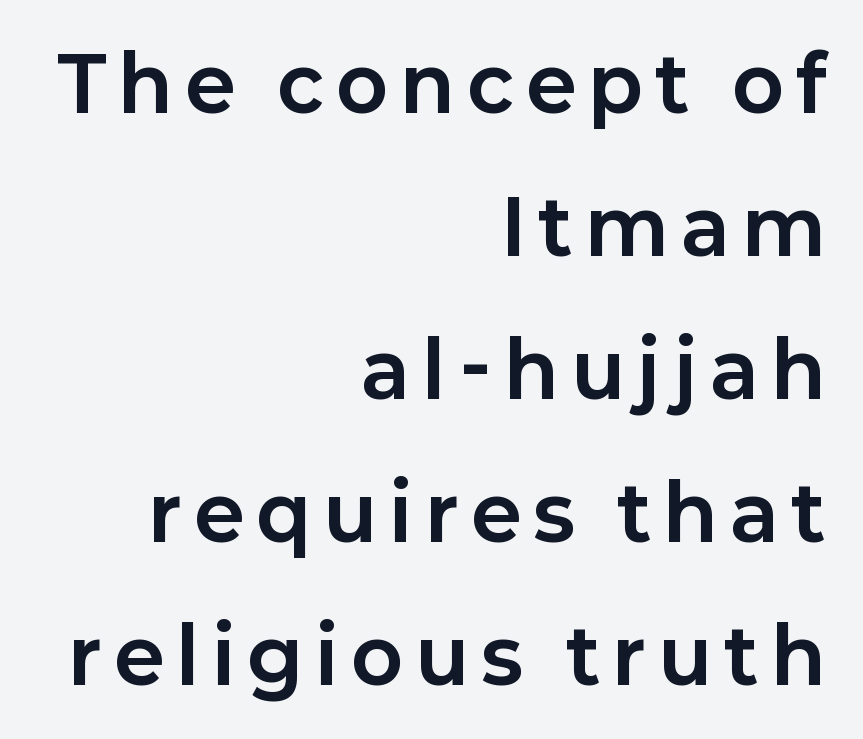
{"serif": "no", "italic": "no", "bold": "yes", "weight": "bold", "width": "normal", "stroke_contrast": "low", "x_height": "medium", "monospaced": "no", "underline": "no", "align": "right", "line_spacing_ratio": 1.88, "glyph_px": 76}
